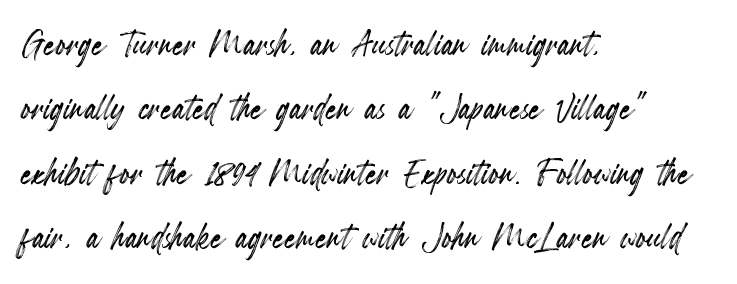
{"width": "condensed", "x_height": "small", "monospaced": "no", "underline": "no", "align": "left", "line_spacing": "normal", "line_spacing_ratio": 1.43, "letter_spacing": "normal", "letter_spacing_em": 0.0, "glyph_px": 45}
